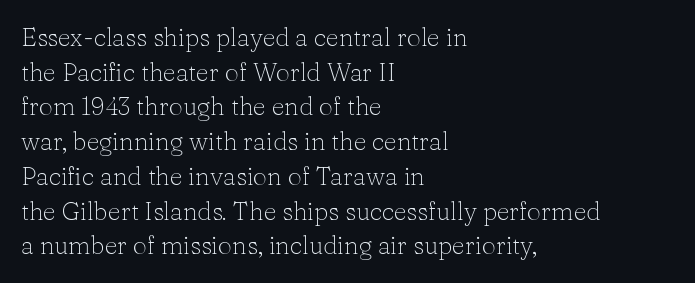
{"italic": "no", "bold": "no", "underline": "no", "align": "left", "line_spacing": "normal", "line_spacing_ratio": 1.39, "letter_spacing": "normal", "letter_spacing_em": 0.0, "glyph_px": 25}
